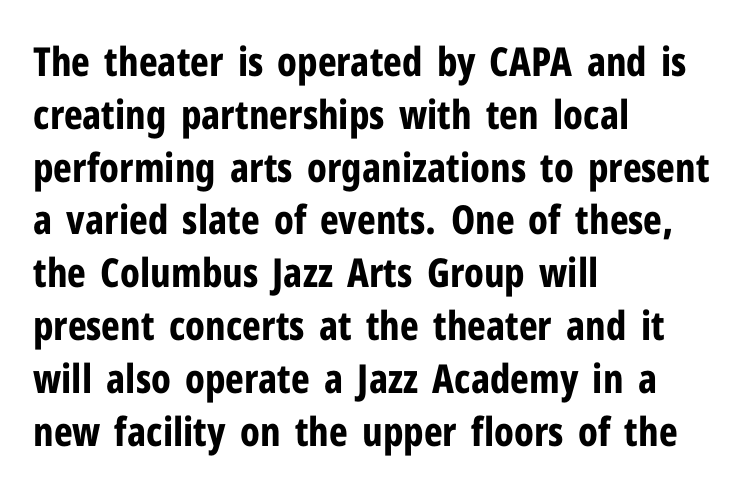
Horizontal alignment here is leftward, the default for most running prose. Check under the words: just untouched page. Default kerning and tracking; the words read as compact shapes. The letters carry no serifs — their stems end cleanly without finishing strokes. A typesetter would call this proportional, since set widths differ per character. Leading: standard.
